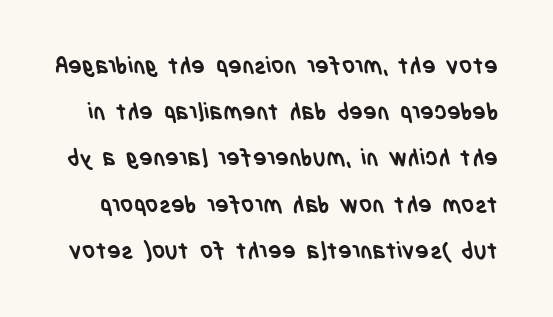
Q: Is the text bold? A: Yes.
Q: Is the text underlined? A: No.
Q: Is the spacing between letters normal or unusually wide? A: Normal.
Q: Is the spacing between lines tight, normal or loose? A: Loose.
